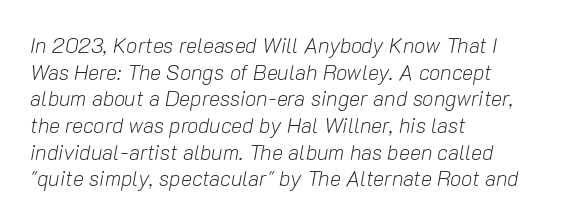
Q: Is the text bold? A: No.
Q: Is the text italic (slanted)? A: Yes, it leans right by about 10 degrees.
Q: Is the text underlined? A: No.
Q: How is the paragraph aligned? A: Left-aligned.
Q: Is the spacing between letters normal or unusually wide? A: Normal.
Q: Is the spacing between lines tight, normal or loose? A: Normal.
